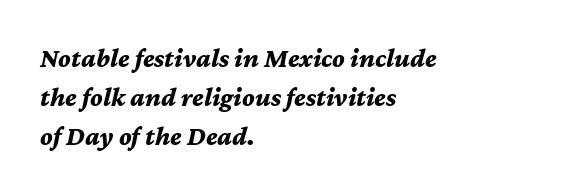
The image shows 27 px bold type, italic (leaning right); set left-aligned, normal line spacing (1.44x), normal letter spacing, not underlined.
